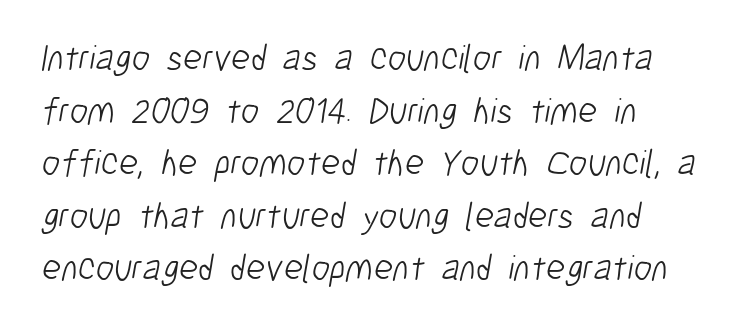
The image shows 37 px light, condensed sans-serif type; set normal line spacing (1.42x), normal letter spacing, not underlined; low stroke contrast and a medium x-height.
